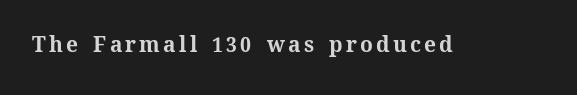
{"italic": "no", "bold": "yes", "underline": "no", "glyph_px": 21}
